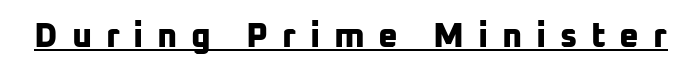
Caption: bold face, heavy strokes. Looks like regular typesetting: each glyph gets only the width it needs. Characters follow at a spacing far wider than the type designer built in. In designer terms, the underline attribute is active on this setting. These lines are composed in type without serifs.
